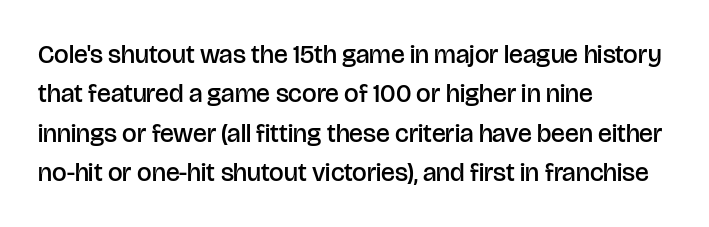
Layout note: lines flush left. The rendering uses a moderate line-height, typical for paragraphs. The typography opts for an upright posture over an oblique one. Weight check: semibold — heavier than regular, not quite bold. The area under the type is left untouched.
